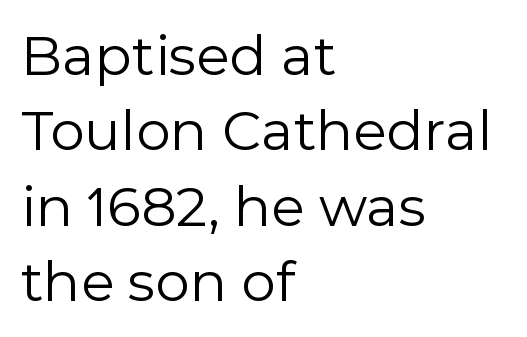
{"serif": "no", "italic": "no", "bold": "no", "weight": "regular", "width": "normal", "x_height": "medium", "monospaced": "no", "underline": "no", "align": "left", "line_spacing": "normal", "line_spacing_ratio": 1.37, "letter_spacing": "normal", "letter_spacing_em": 0.0, "glyph_px": 55}
